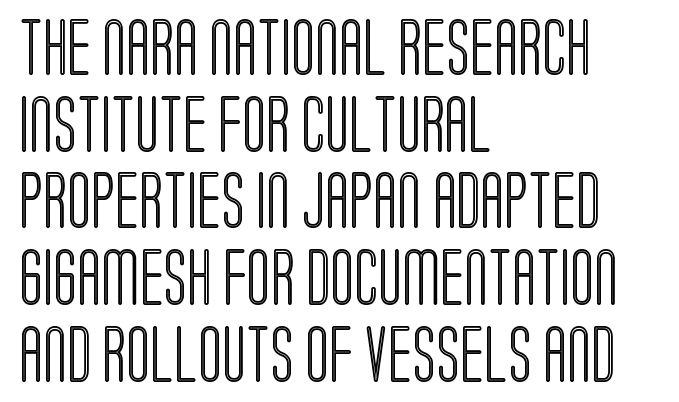
{"italic": "no", "width": "condensed", "x_height": "large", "monospaced": "no", "underline": "no", "align": "left", "line_spacing": "normal", "line_spacing_ratio": 1.37, "letter_spacing": "normal", "letter_spacing_em": 0.0, "glyph_px": 56}
